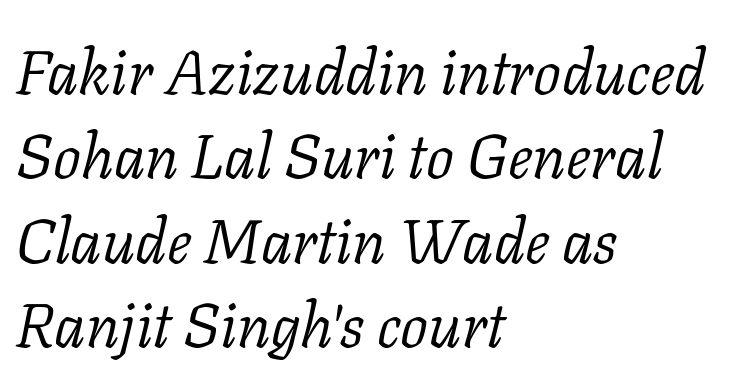
{"serif": "yes", "italic": "yes", "lean": "right", "slant_degrees": 11, "bold": "no", "weight": "light", "width": "normal", "stroke_contrast": "low", "x_height": "medium", "monospaced": "no", "underline": "no", "align": "left", "line_spacing": "normal", "line_spacing_ratio": 1.36, "letter_spacing": "normal", "letter_spacing_em": 0.0, "glyph_px": 62}
